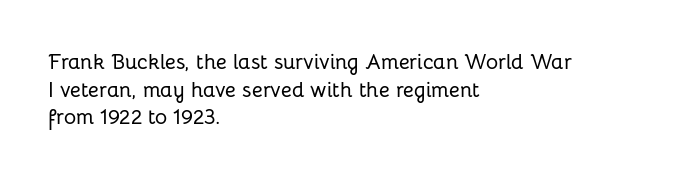
The image shows 21 px text type, upright; set left-aligned, normal line spacing (1.31x), normal letter spacing, not underlined.
